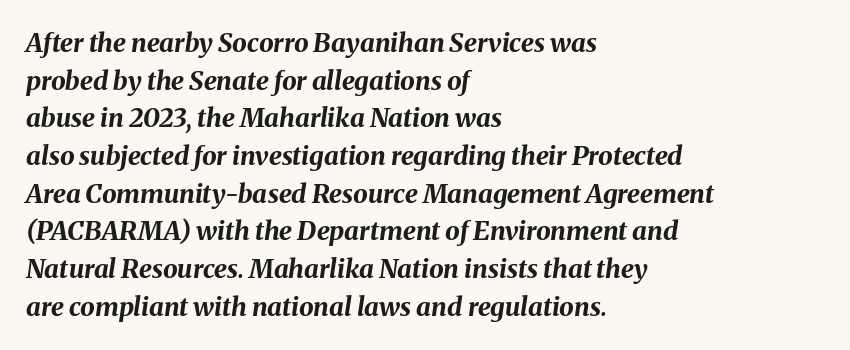
{"italic": "yes", "lean": "right", "slant_degrees": 8, "bold": "yes", "underline": "no", "align": "left", "line_spacing": "normal", "line_spacing_ratio": 1.45, "letter_spacing": "normal", "letter_spacing_em": 0.0, "glyph_px": 26}
